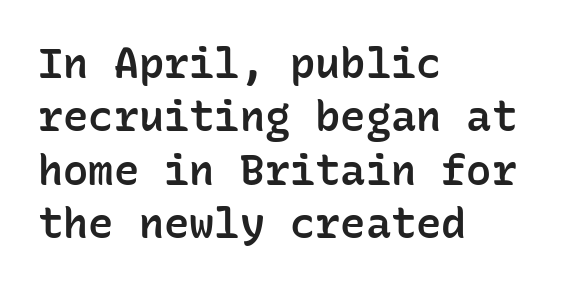
Regarding leading, the lines here are spaced in the standard way. The strokes are fattened partway — semibold, not bold. No feet cap the strokes, marking this as sans-serif type. Glyph-to-glyph distance matches everyday printed text.
